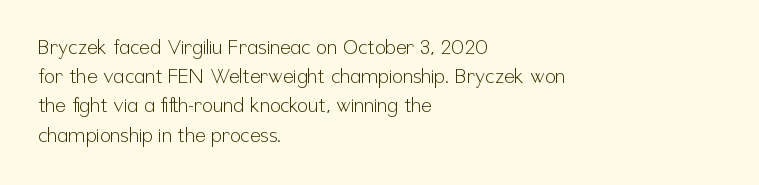
A normal amount of white space separates one row of letters from the next. The foot of each line stays bare and open. The ragged edge is on the right, which tells us the setting is flush left. This sample uses an upright cut, with every glyph sitting square on the baseline. No chunkiness to these letters — they're not bold. Does extra space separate the letters? No, they use regular spacing.
